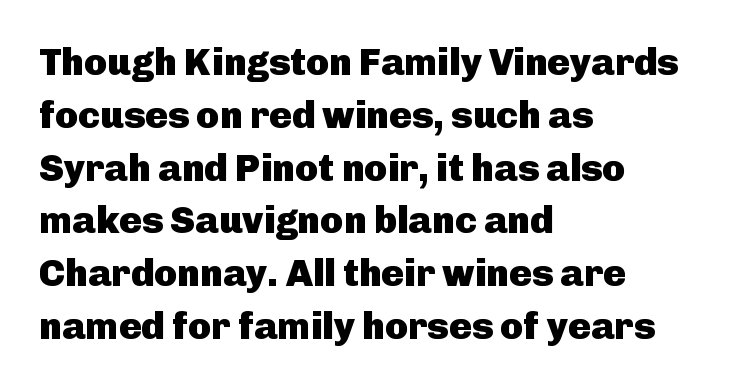
Q: Is the text bold? A: Yes.
Q: Is the text italic (slanted)? A: No, it is upright.
Q: Is the typeface a serif or a sans-serif typeface? A: Sans-serif.
Q: Is the text underlined? A: No.
Q: How is the paragraph aligned? A: Left-aligned.
Q: Is the spacing between letters normal or unusually wide? A: Normal.
Q: Is the spacing between lines tight, normal or loose? A: Normal.
Q: Width (condensed, normal, or wide)? A: Normal.
Q: Stroke contrast? A: Low.
Q: x-height? A: Medium.
Q: Monospaced? A: No.
